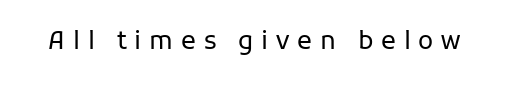
Q: Is the text bold? A: No.
Q: Is the text italic (slanted)? A: No, it is upright.
Q: Is the text underlined? A: No.
Q: Is the spacing between letters normal or unusually wide? A: Unusually wide.
